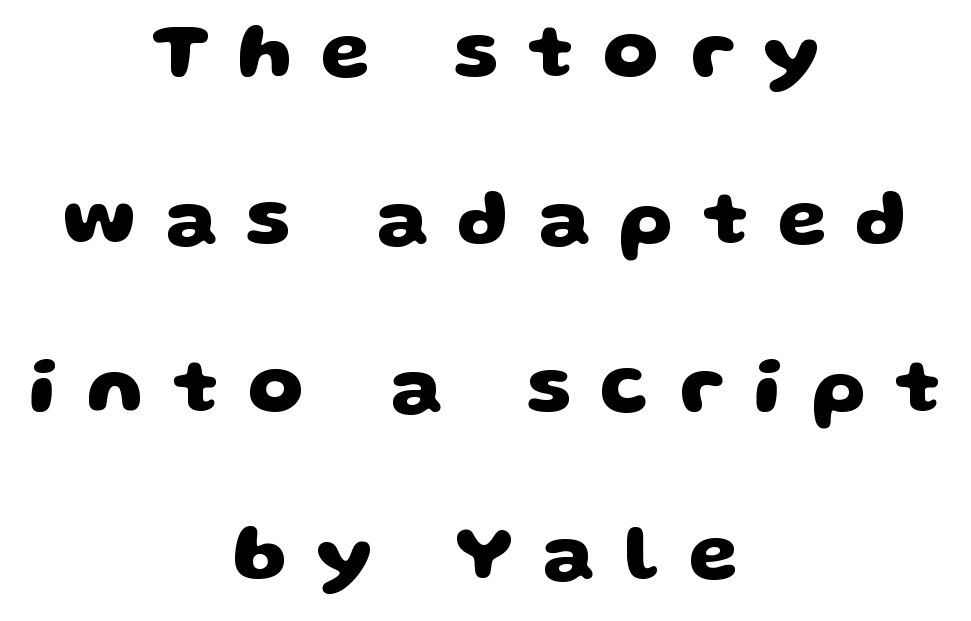
The image shows 79 px heavy, wide sans-serif type; set centered, loose line spacing (2.12x), unusually wide letter spacing (+0.37 em), not underlined; low stroke contrast and a large x-height.
